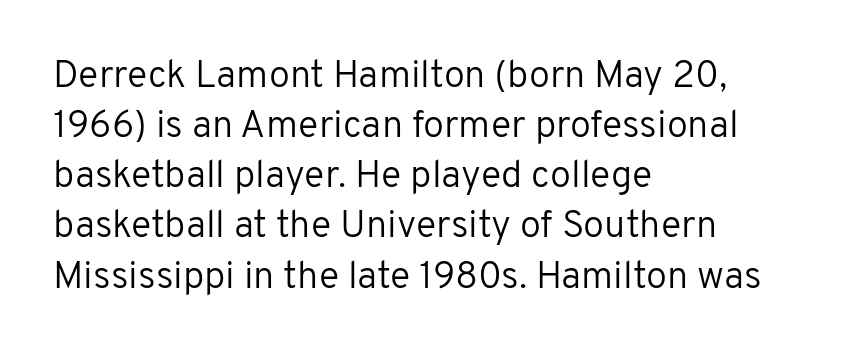
The image shows 38 px regular-weight sans-serif type, upright; set left-aligned, normal line spacing (1.32x), normal letter spacing, not underlined; low stroke contrast and a medium x-height.
